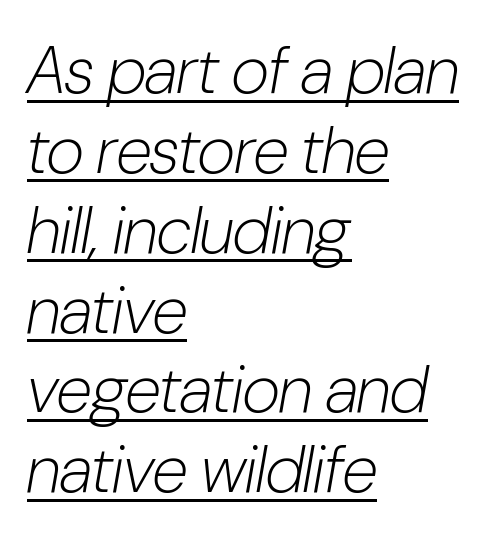
{"italic": "yes", "lean": "right", "slant_degrees": 10, "bold": "no", "weight": "light", "width": "condensed", "stroke_contrast": "low", "x_height": "medium", "monospaced": "no", "underline": "yes", "align": "left", "line_spacing_ratio": 1.21, "letter_spacing": "normal", "letter_spacing_em": 0.0, "glyph_px": 66}
